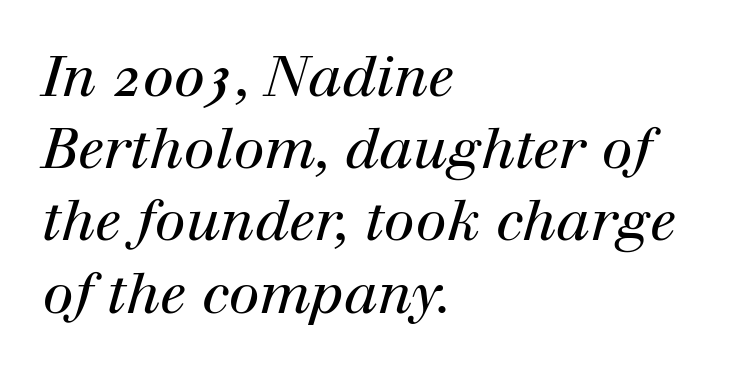
Think standard paragraph weight, or any step lighter than that. A typesetter would call this proportional, since set widths differ per character. Short note: letters normally spaced. The strip under each line holds only bare page. Font category for this specimen: serif.
